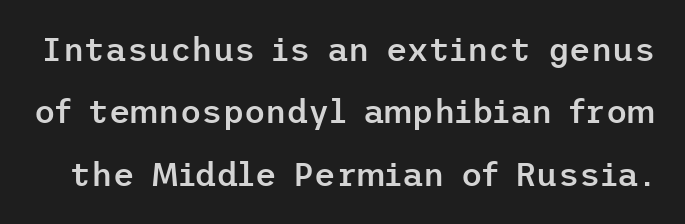
{"serif": "no", "italic": "no", "bold": "semi", "weight": "semibold", "width": "normal", "stroke_contrast": "low", "x_height": "medium", "underline": "no", "line_spacing_ratio": 1.89, "letter_spacing": "normal", "letter_spacing_em": 0.0, "glyph_px": 33}
